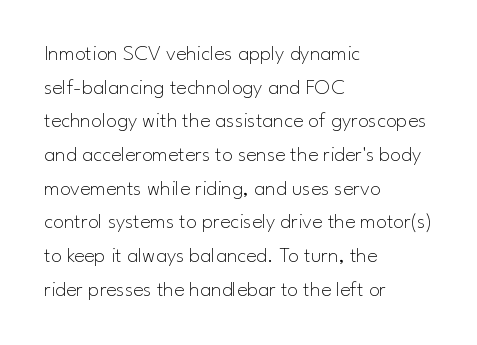
Q: Is the text bold? A: No.
Q: Is the text italic (slanted)? A: No, it is upright.
Q: Is the text underlined? A: No.
Q: How is the paragraph aligned? A: Left-aligned.
Q: Is the spacing between letters normal or unusually wide? A: Normal.
Q: Is the spacing between lines tight, normal or loose? A: Normal.
